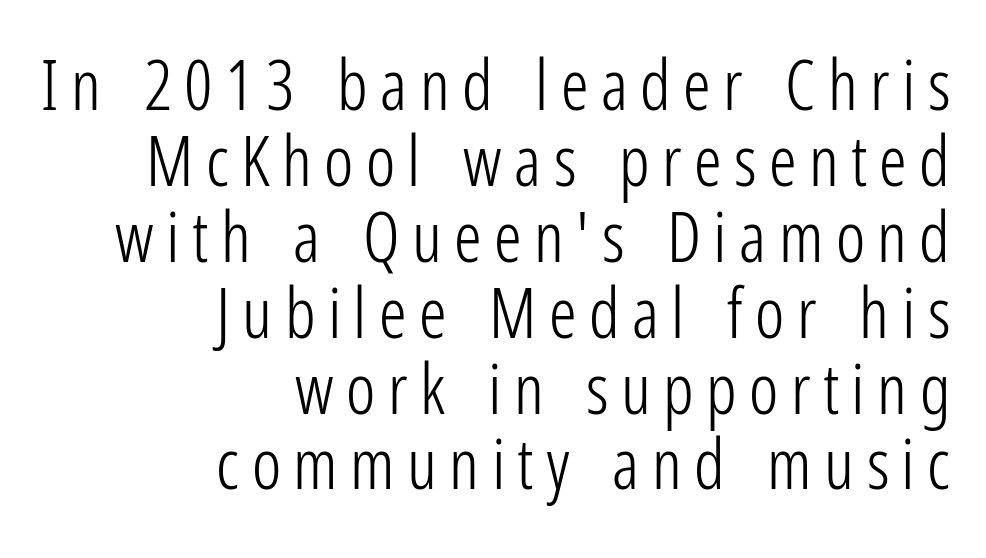
The image shows 69 px light, condensed sans-serif type, upright; set right-aligned, tight line spacing (1.1x), not underlined; low stroke contrast and a medium x-height.
